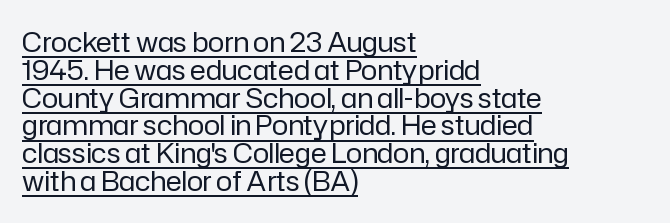
Vertical spacing — tight. This sample is left-justified, so line endings fall wherever the words run out. Nobody touched the tracking dial on this one. Stroke thickness stays within the range of a standard reading face or lighter. These lines were composed using upright roman letters.
